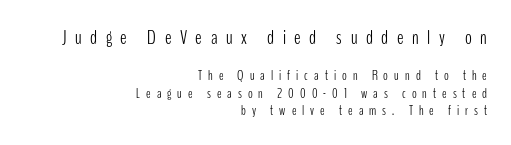
Q: Is the text bold? A: No.
Q: Is the text italic (slanted)? A: No, it is upright.
Q: Is the text underlined? A: No.
Q: How is the paragraph aligned? A: Right-aligned.
Q: Is the spacing between letters normal or unusually wide? A: Unusually wide.
Q: Is the spacing between lines tight, normal or loose? A: Normal.
Q: Which block of text is set in a larger size, the first (top) or the second (bottom)? A: The first (top) one.
